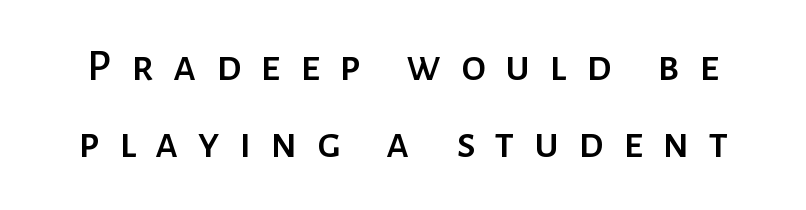
{"serif": "no", "italic": "no", "width": "normal", "stroke_contrast": "low", "x_height": "medium", "monospaced": "no", "underline": "no", "line_spacing_ratio": 1.71, "letter_spacing": "wide", "letter_spacing_em": 0.43, "glyph_px": 45}
